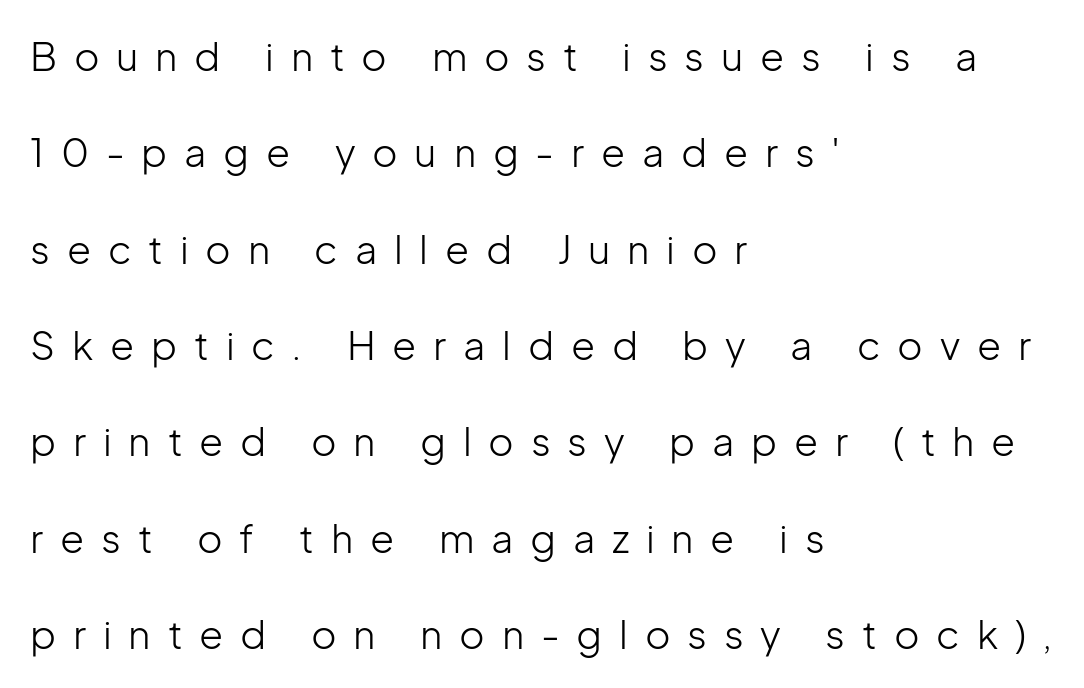
The setting favours the left margin, as ordinary paragraphs usually do. Here the glyphs are tracked loosely, breaking word shapes into spaced letters. No word sits above an underline. Reading down the column, the eye jumps a long way to each next line.
